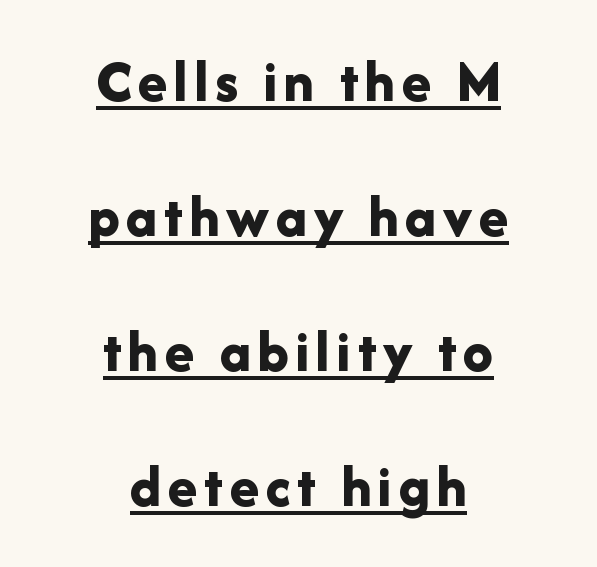
Q: Is the text bold? A: Yes.
Q: Is the text italic (slanted)? A: No, it is upright.
Q: Is the typeface a serif or a sans-serif typeface? A: Sans-serif.
Q: Is the text underlined? A: Yes.
Q: How is the paragraph aligned? A: Centered.
Q: Is the spacing between lines tight, normal or loose? A: Loose.
Q: Width (condensed, normal, or wide)? A: Normal.
Q: Stroke contrast? A: Low.
Q: x-height? A: Medium.
Q: Monospaced? A: No.
